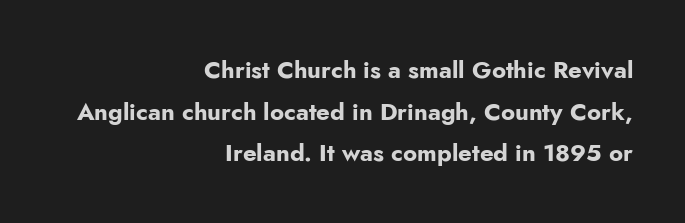
The image shows 24 px bold type, upright; set right-aligned, line spacing 1.73x, normal letter spacing, not underlined.
